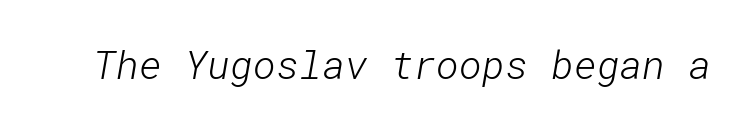
The weight would be labelled regular, book, light, or lighter still. Are there feet on the stems? There aren't — it's a sans. The horizontal fit of the characters is conventional and even. The words here are not underlined.
